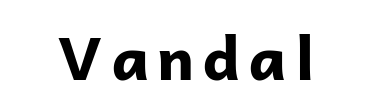
Here the designer chose a conventional face with non-uniform glyph widths. Is there any slant? The stems are plumb. A typesetter would label this face a sans. The zone under the glyphs is completely vacant. Weight check: bold — yes, fully.
